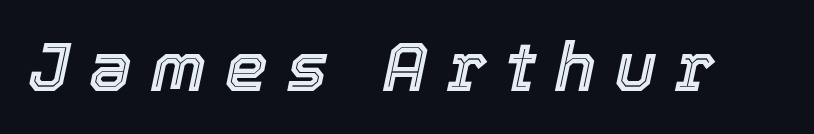
The image shows 68 px text type, italic (leaning right); set unusually wide letter spacing (+0.28 em), not underlined; a medium x-height.
